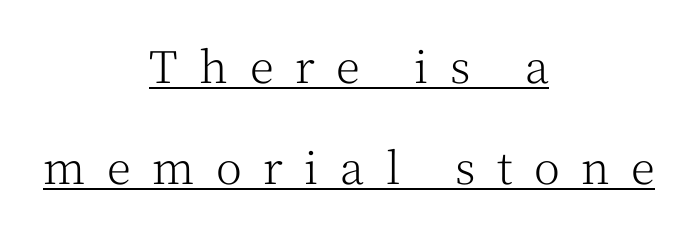
Heft: none added — not bold. These lines stack symmetrically, like a column narrowing and widening about its center. Notice the wide empty band between every row — that's loose leading. Type style note: has serifs. Descenders here cross a horizontal rule under the line.
